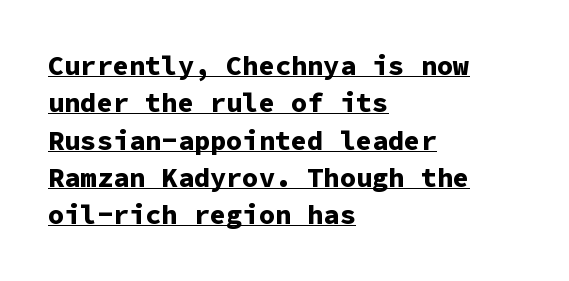
In designer terms, the underline attribute is active on this setting. The paragraph shown leans on its left margin. Spacing between characters is what you'd get straight out of the box. This is heavy type, rendered in bold. Ascenders rise straight up at ninety degrees. Regarding leading, the lines here are spaced in the standard way.
